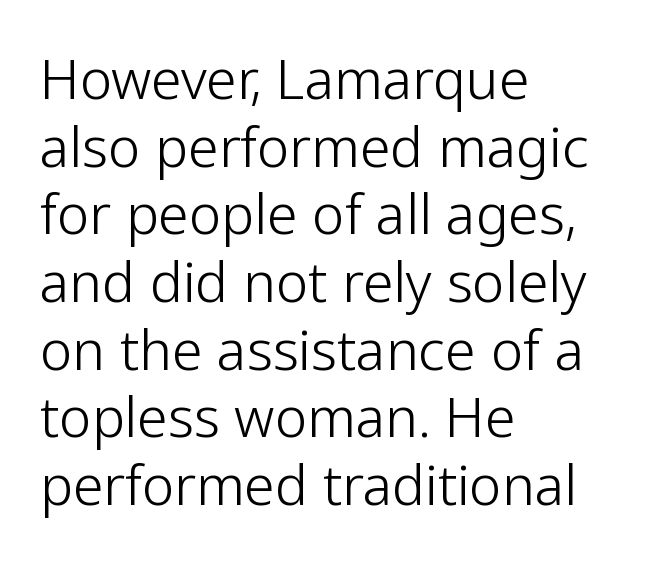
Q: Is the text bold? A: No.
Q: Is the text italic (slanted)? A: No, it is upright.
Q: Is the typeface a serif or a sans-serif typeface? A: Sans-serif.
Q: Is the text underlined? A: No.
Q: How is the paragraph aligned? A: Left-aligned.
Q: Is the spacing between letters normal or unusually wide? A: Normal.
Q: Width (condensed, normal, or wide)? A: Normal.
Q: Stroke contrast? A: Low.
Q: x-height? A: Medium.
Q: Monospaced? A: No.
